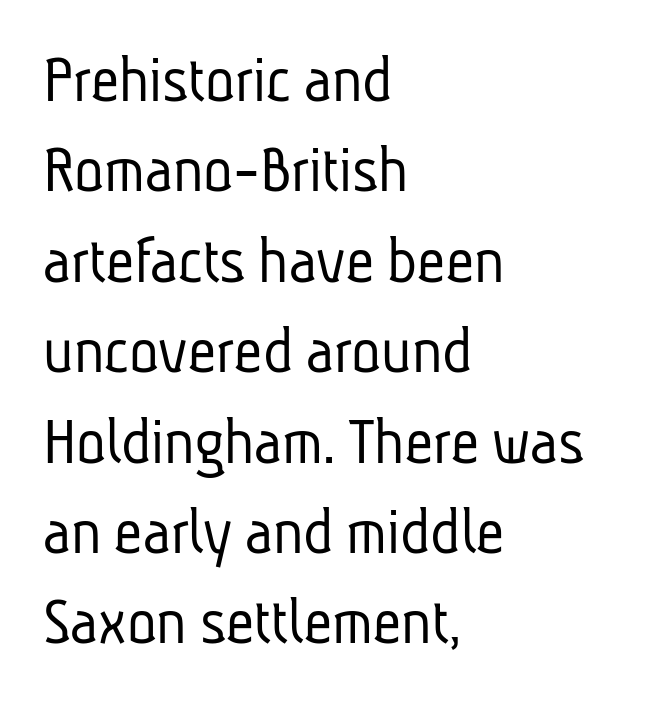
Summary of vertical rhythm: regular, with standard interline spacing. The gaps between neighbouring characters are ordinary and unremarkable. Bare-footed words on every line. To sum up the face: it is a sans, with no serifs. The strokes are not fattened; the text isn't bold. Is the block centered? No — it sits flush against the left margin.
